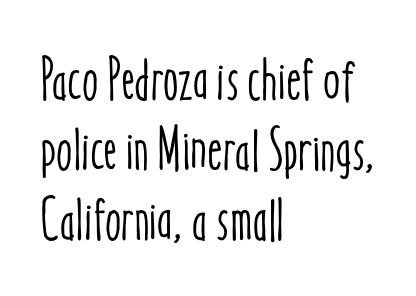
{"italic": "no", "width": "condensed", "stroke_contrast": "low", "x_height": "medium", "monospaced": "no", "underline": "no", "align": "left", "line_spacing_ratio": 1.19, "letter_spacing": "normal", "letter_spacing_em": 0.0, "glyph_px": 59}
